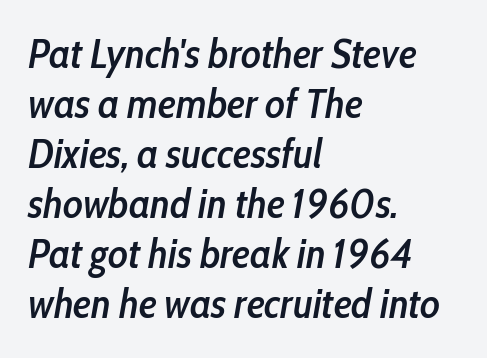
Q: Is the text bold? A: Semi-bold.
Q: Is the text italic (slanted)? A: Yes, it leans right by about 10 degrees.
Q: Is the text underlined? A: No.
Q: How is the paragraph aligned? A: Left-aligned.
Q: Is the spacing between letters normal or unusually wide? A: Normal.
Q: Width (condensed, normal, or wide)? A: Condensed.
Q: Stroke contrast? A: Low.
Q: x-height? A: Medium.
Q: Monospaced? A: No.
